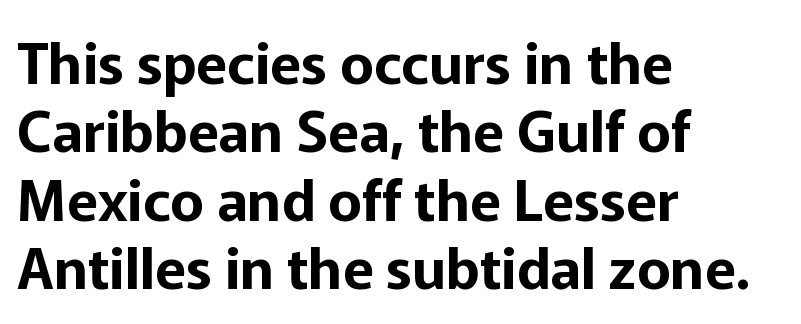
The face used here is a sans, in the tradition of grotesques and geometrics. Character widths vary here, with narrow letters taking less room than wide ones. These lines stack with their left ends in a neat column. In terms of posture, this sample is upright. Default kerning and tracking; the words read as compact shapes.
